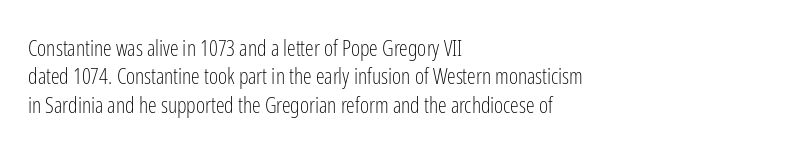
{"italic": "no", "bold": "no", "underline": "no", "align": "left", "line_spacing": "normal", "line_spacing_ratio": 1.29, "letter_spacing": "normal", "letter_spacing_em": 0.0, "glyph_px": 22}
